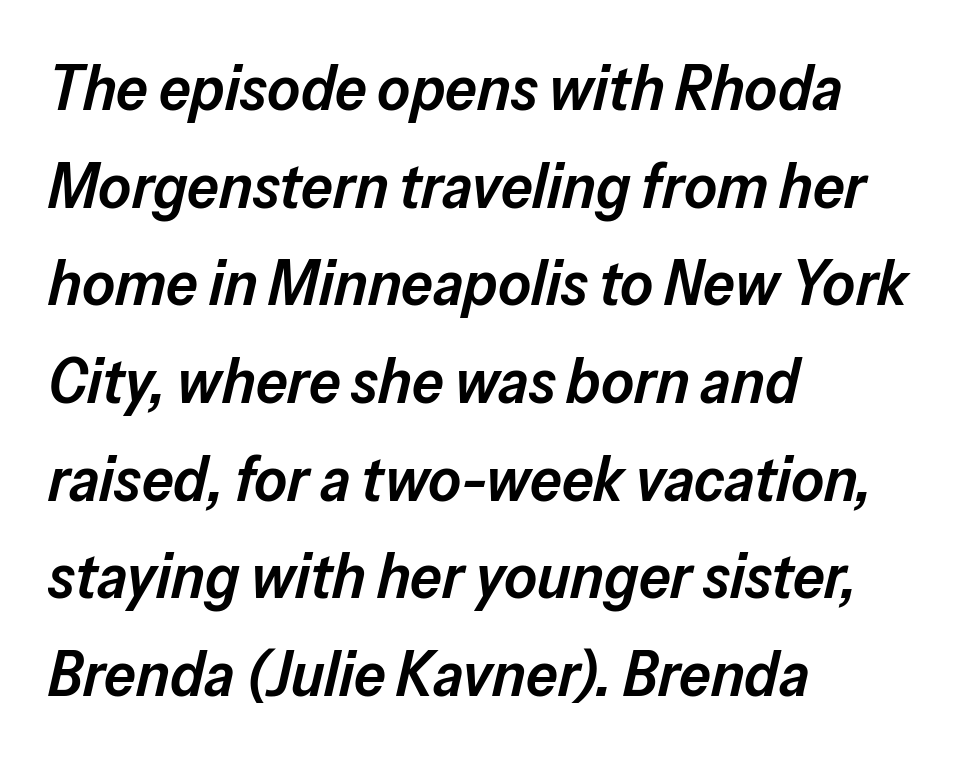
{"italic": "yes", "lean": "right", "slant_degrees": 13, "bold": "semi", "weight": "semibold", "width": "normal", "stroke_contrast": "low", "x_height": "medium", "monospaced": "no", "underline": "no", "align": "left", "line_spacing": "normal", "line_spacing_ratio": 1.55, "letter_spacing": "normal", "letter_spacing_em": 0.0, "glyph_px": 63}
